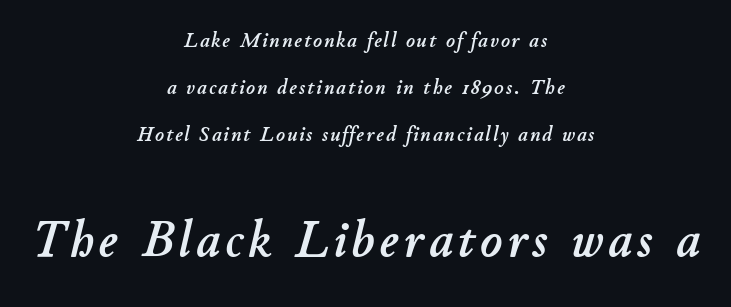
{"italic": "yes", "lean": "right", "slant_degrees": 11, "width": "normal", "stroke_contrast": "low", "x_height": "small", "monospaced": "no", "underline": "no", "align": "center", "line_spacing": "loose", "line_spacing_ratio": 2.25, "larger_block": "second", "size_ratio": 2.48, "glyph_px": 52}
